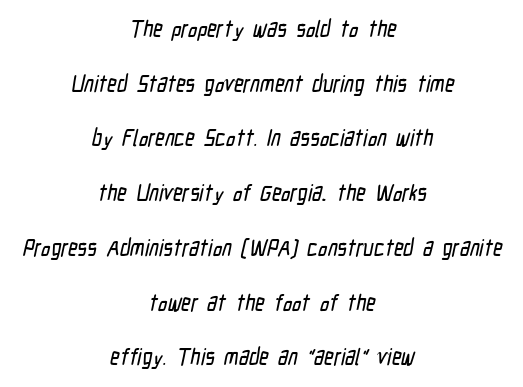
The image shows 23 px text type; set centered, loose line spacing (2.38x), normal letter spacing, not underlined.
